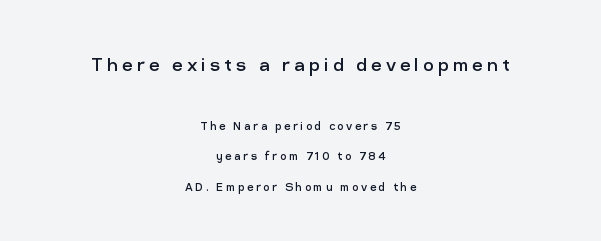
{"italic": "no", "bold": "no", "underline": "no", "align": "center", "line_spacing": "loose", "line_spacing_ratio": 2.16, "larger_block": "first", "size_ratio": 1.64, "glyph_px": 23}
